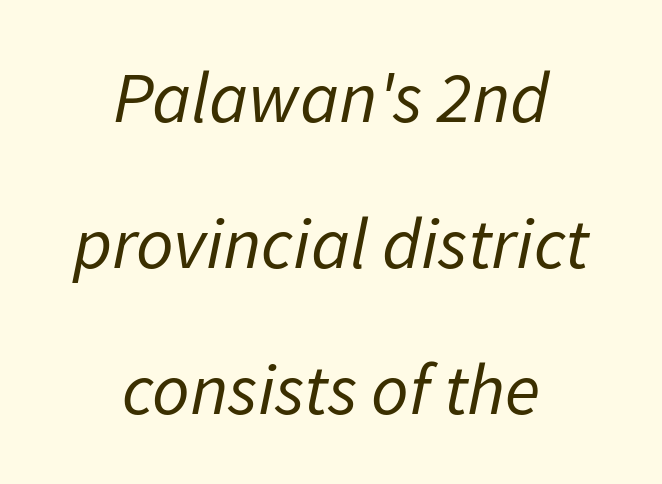
{"italic": "yes", "lean": "right", "slant_degrees": 11, "bold": "no", "weight": "regular", "width": "normal", "stroke_contrast": "low", "x_height": "medium", "monospaced": "no", "underline": "no", "align": "center", "line_spacing": "loose", "line_spacing_ratio": 2.0, "letter_spacing": "normal", "letter_spacing_em": 0.0, "glyph_px": 73}
